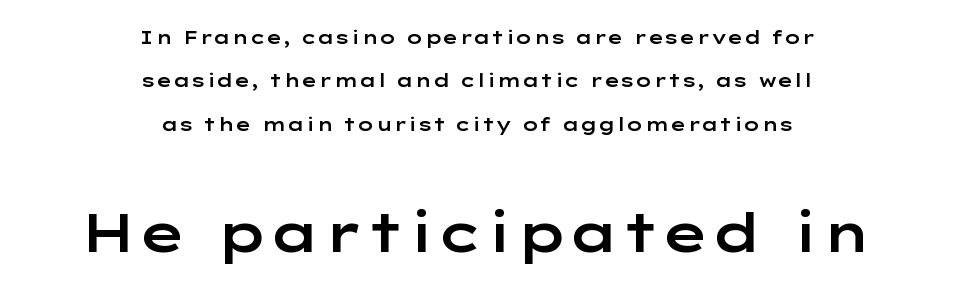
{"serif": "no", "italic": "no", "width": "wide", "stroke_contrast": "low", "x_height": "medium", "monospaced": "no", "underline": "no", "align": "center", "line_spacing": "loose", "line_spacing_ratio": 2.41, "letter_spacing": "normal", "letter_spacing_em": 0.0, "larger_block": "second", "size_ratio": 2.94, "glyph_px": 53}
